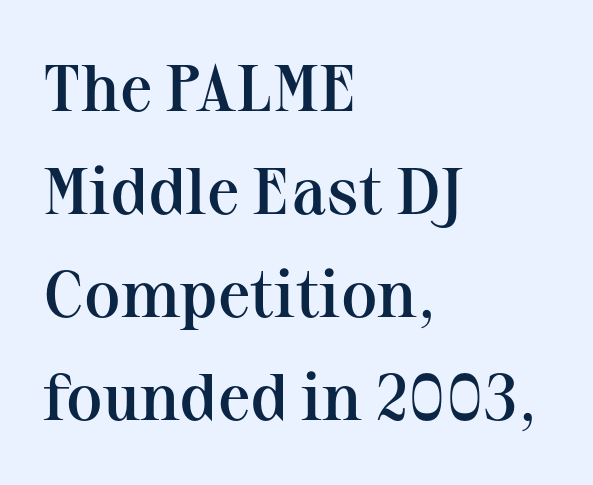
Q: Is the text bold? A: Semi-bold.
Q: Is the text italic (slanted)? A: No, it is upright.
Q: Is the typeface a serif or a sans-serif typeface? A: Serif.
Q: Is the text underlined? A: No.
Q: How is the paragraph aligned? A: Left-aligned.
Q: Is the spacing between letters normal or unusually wide? A: Normal.
Q: Is the spacing between lines tight, normal or loose? A: Normal.
Q: Width (condensed, normal, or wide)? A: Normal.
Q: Stroke contrast? A: Medium.
Q: x-height? A: Medium.
Q: Monospaced? A: No.
